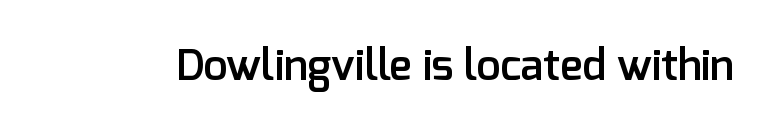
{"serif": "no", "italic": "no", "bold": "semi", "weight": "semibold", "width": "normal", "stroke_contrast": "low", "x_height": "medium", "monospaced": "no", "underline": "no", "letter_spacing": "normal", "letter_spacing_em": 0.0, "glyph_px": 43}
